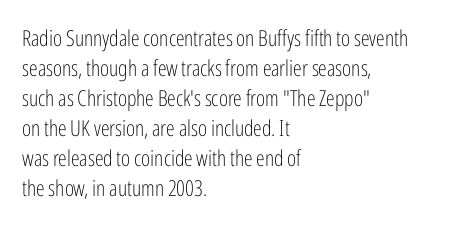
The image shows 22 px text type, upright; set left-aligned, normal line spacing (1.36x), normal letter spacing, not underlined.
